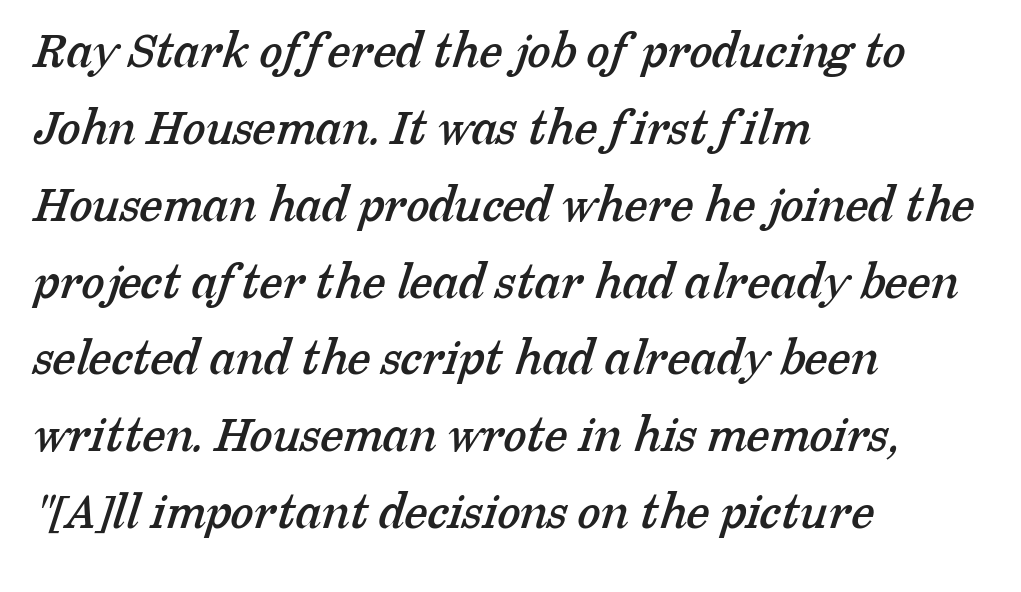
{"serif": "yes", "width": "normal", "stroke_contrast": "low", "x_height": "medium", "monospaced": "no", "underline": "no", "align": "left", "line_spacing": "normal", "line_spacing_ratio": 1.45, "letter_spacing": "normal", "letter_spacing_em": 0.0, "glyph_px": 53}
